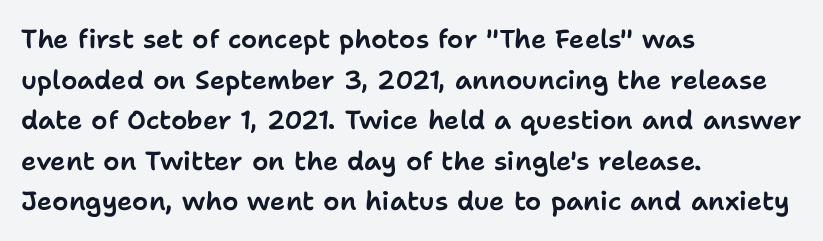
Q: Is the text italic (slanted)? A: No, it is upright.
Q: Is the text underlined? A: No.
Q: How is the paragraph aligned? A: Left-aligned.
Q: Is the spacing between letters normal or unusually wide? A: Normal.
Q: Is the spacing between lines tight, normal or loose? A: Normal.
